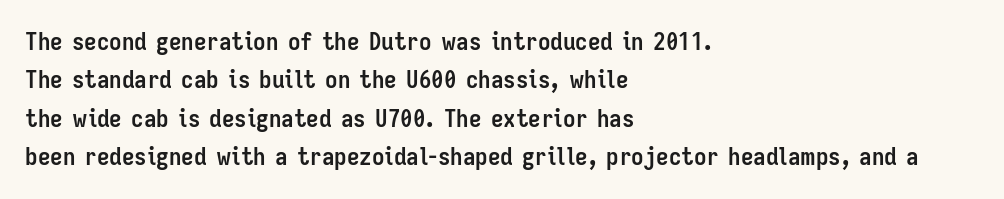
Q: Is the text bold? A: Yes.
Q: Is the text italic (slanted)? A: No, it is upright.
Q: Is the text underlined? A: No.
Q: How is the paragraph aligned? A: Left-aligned.
Q: Is the spacing between letters normal or unusually wide? A: Normal.
Q: Is the spacing between lines tight, normal or loose? A: Normal.
